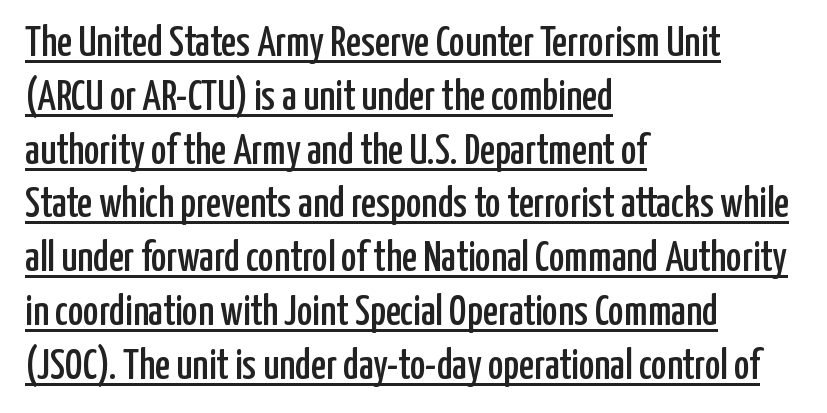
{"serif": "no", "italic": "no", "width": "condensed", "stroke_contrast": "low", "x_height": "medium", "monospaced": "no", "underline": "yes", "align": "left", "line_spacing": "normal", "line_spacing_ratio": 1.28, "letter_spacing": "normal", "letter_spacing_em": 0.0, "glyph_px": 42}
